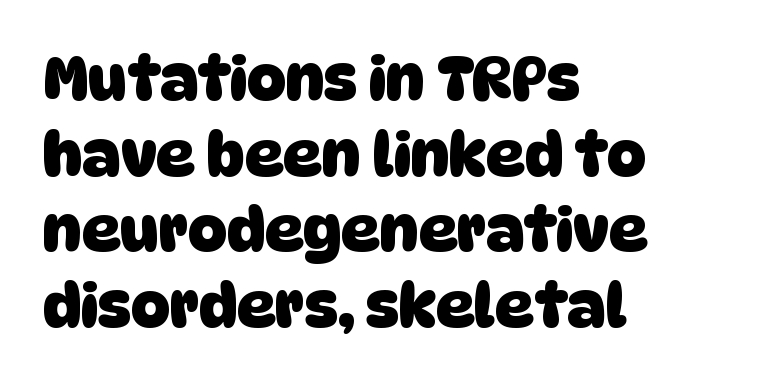
The image shows 60 px heavy sans-serif type; set left-aligned, normal line spacing (1.26x), normal letter spacing, not underlined; low stroke contrast and a large x-height.
